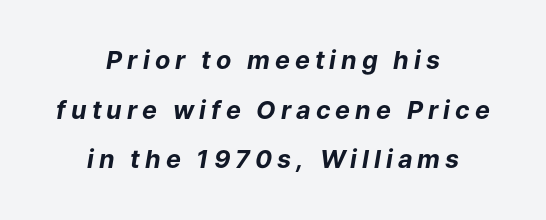
Quick note: interline space is abundant. I'd describe the lettering as bold — thick and assertive. The glyphs are unaccompanied by any horizontal stroke below them. There's an unmistakable incline to the writing here. Characters follow at a spacing far wider than the type designer built in. In CSS terms this would be text-align: center.
